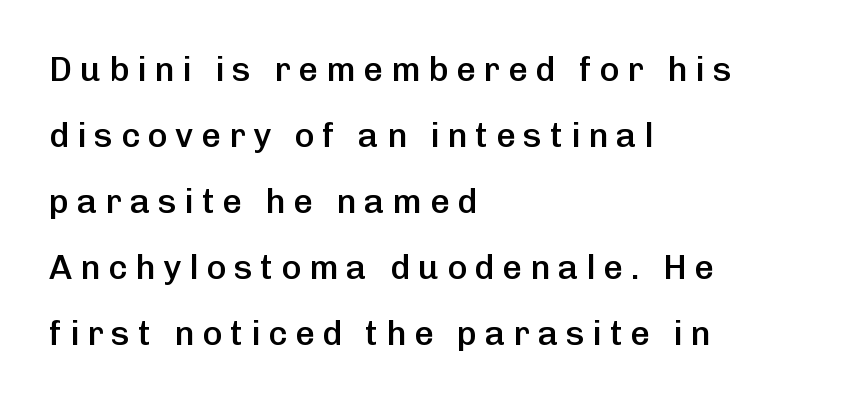
Character widths vary here, with narrow letters taking less room than wide ones. Does the type have serifs? No, each stem ends abruptly. Bare-footed words on every line. These lines stack with their left ends in a neat column. Tall strokes in this sample are plumb rather than angled. Every letter is mildly thick-stroked: semibold rather than bold.
